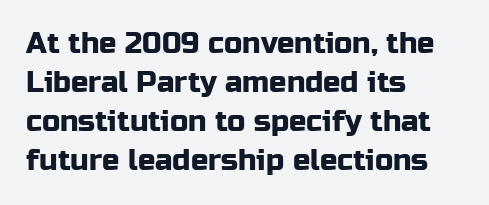
The letters stand upright; this is a roman face. Between one letter and the next there's only the usual sliver of space. Each row of text sits above clean, open space. The glyphs in this specimen are sans serif. The block of text has a typical density, with ordinary space between rows. This sample has the flowing, uneven cadence of proportional lettering.
